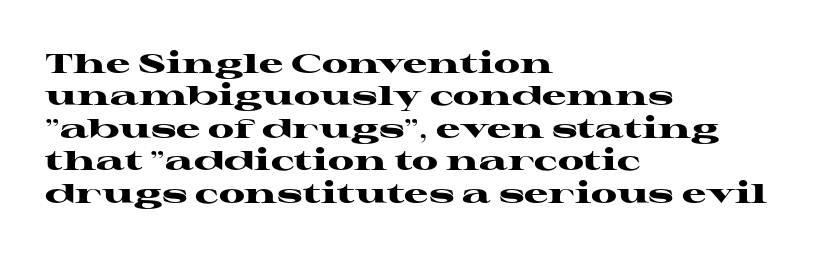
{"italic": "no", "bold": "yes", "underline": "no", "align": "left", "line_spacing_ratio": 1.2, "letter_spacing": "normal", "letter_spacing_em": 0.0, "glyph_px": 27}
